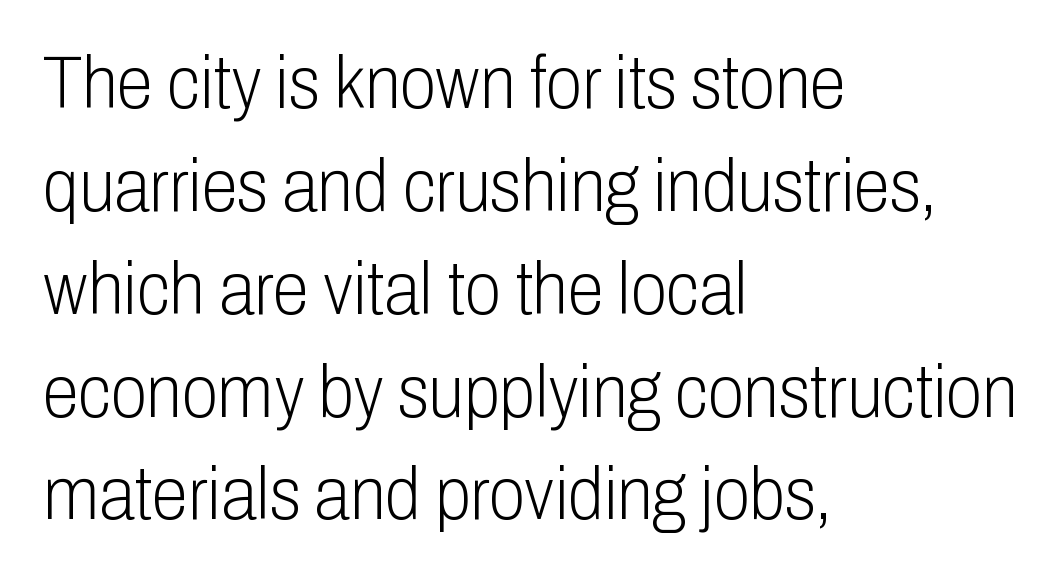
{"serif": "no", "italic": "no", "bold": "no", "weight": "light", "width": "condensed", "stroke_contrast": "low", "x_height": "medium", "monospaced": "no", "underline": "no", "align": "left", "line_spacing": "normal", "line_spacing_ratio": 1.39, "letter_spacing": "normal", "letter_spacing_em": 0.0, "glyph_px": 74}
